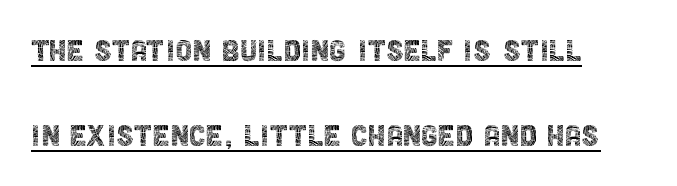
{"serif": "no", "italic": "no", "bold": "no", "weight": "thin", "width": "condensed", "x_height": "large", "monospaced": "no", "underline": "yes", "align": "left", "line_spacing": "loose", "line_spacing_ratio": 2.24, "letter_spacing": "normal", "letter_spacing_em": 0.0, "glyph_px": 38}
